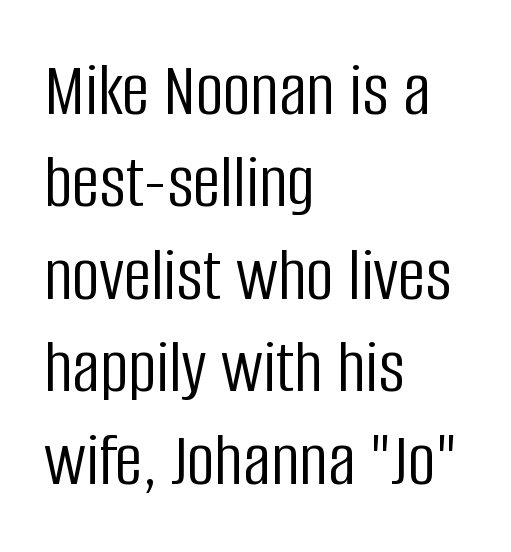
The image shows 77 px light, condensed sans-serif type, upright; set left-aligned, line spacing 1.2x, normal letter spacing, not underlined; low stroke contrast and a large x-height.
